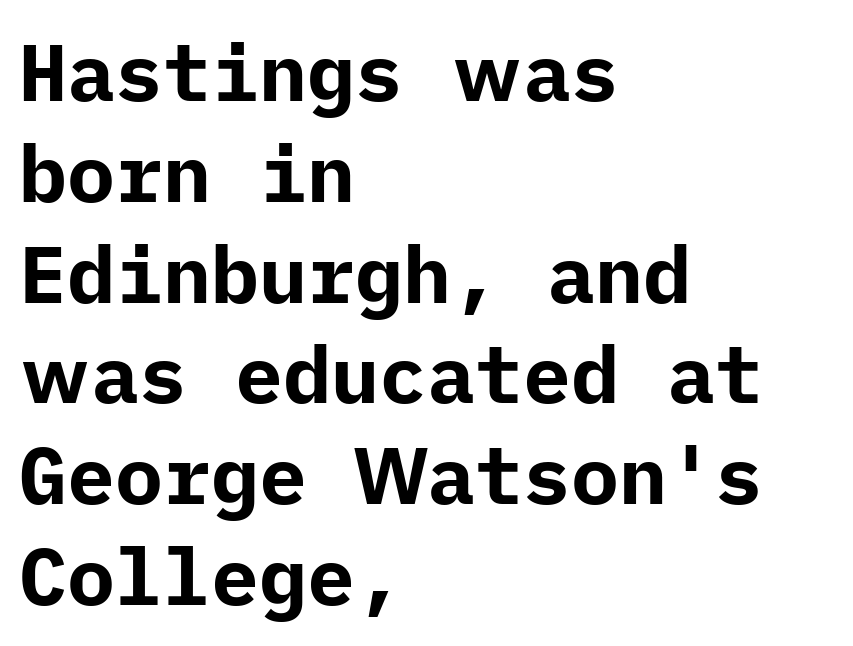
The tracking reads as untouched default to a designer's eye. The block of text has a typical density, with ordinary space between rows. Only glyphs here, with clear space below each row. Note: no serifs on the glyphs. Each glyph is drawn with heavy, bold strokes.
